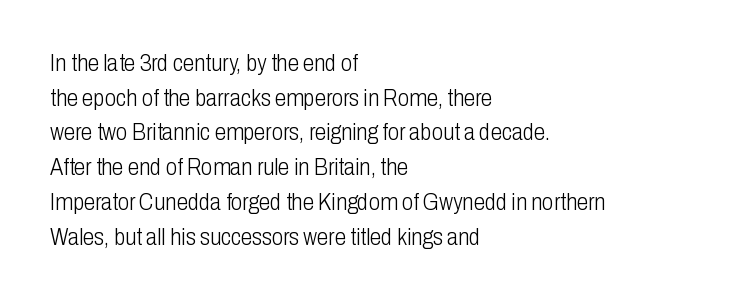
The image shows 23 px text type, upright; set left-aligned, normal line spacing (1.51x), normal letter spacing, not underlined.
